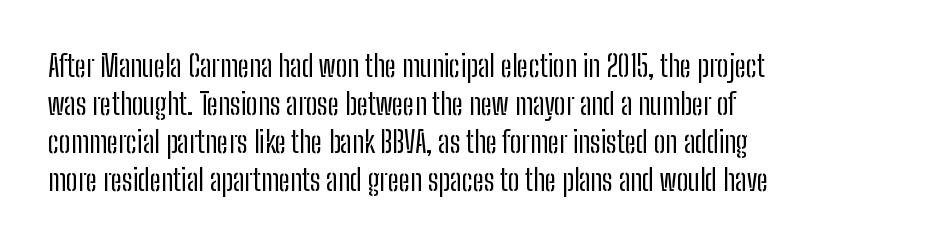
Letters have the restrained weight of plain body copy at most. Any mark beneath the type? The region is blank. The type is set solid horizontally, with unmodified tracking. Posture: vertical. The glyphs in this specimen are sans serif. A typesetter would call this proportional, since set widths differ per character.
